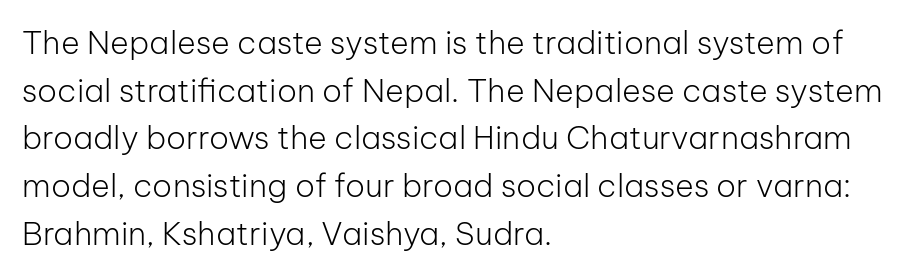
The image shows 32 px light sans-serif type, upright; set left-aligned, normal line spacing (1.49x), normal letter spacing, not underlined; low stroke contrast and a medium x-height.
